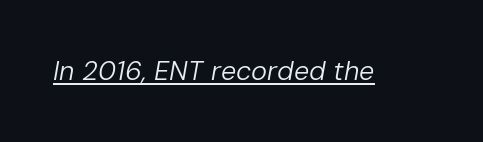
Spacing between characters is what you'd get straight out of the box. A quiet, ordinary-to-light weight characterises the typeface. A baseline rule has been typeset under these characters. In terms of posture, this sample is oblique.
